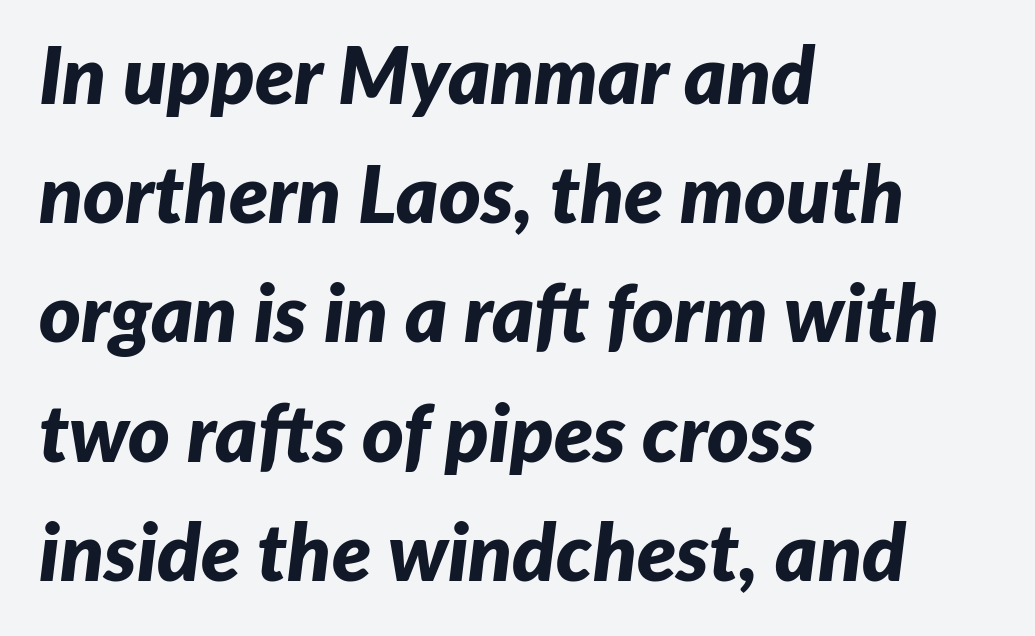
{"italic": "yes", "lean": "right", "slant_degrees": 7, "bold": "yes", "weight": "bold", "width": "normal", "stroke_contrast": "low", "x_height": "medium", "monospaced": "no", "underline": "no", "align": "left", "line_spacing": "normal", "line_spacing_ratio": 1.49, "letter_spacing": "normal", "letter_spacing_em": 0.0, "glyph_px": 80}
